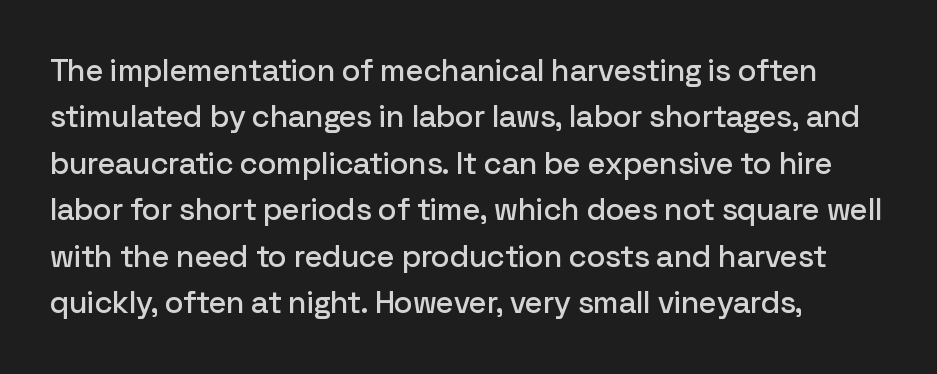
Q: Is the text italic (slanted)? A: No, it is upright.
Q: Is the typeface a serif or a sans-serif typeface? A: Sans-serif.
Q: Is the text underlined? A: No.
Q: How is the paragraph aligned? A: Left-aligned.
Q: Is the spacing between letters normal or unusually wide? A: Normal.
Q: Is the spacing between lines tight, normal or loose? A: Normal.
Q: Width (condensed, normal, or wide)? A: Normal.
Q: Stroke contrast? A: Low.
Q: x-height? A: Medium.
Q: Monospaced? A: No.
